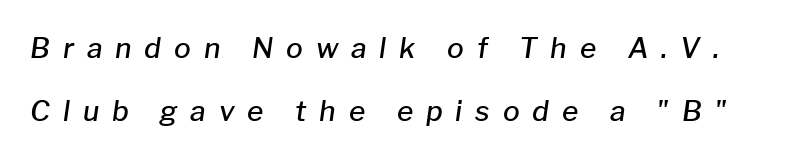
The image shows 28 px semibold type, italic (leaning right); set loose line spacing (2.26x), unusually wide letter spacing (+0.46 em), not underlined; low stroke contrast and a medium x-height.
